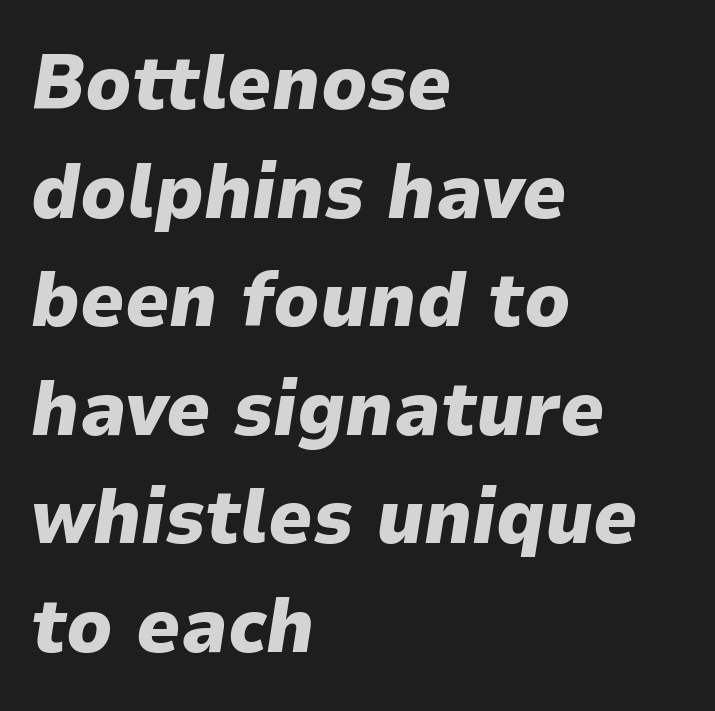
The image shows 77 px heavy type, italic (leaning right); set left-aligned, normal line spacing (1.41x), normal letter spacing, not underlined; low stroke contrast and a medium x-height.
